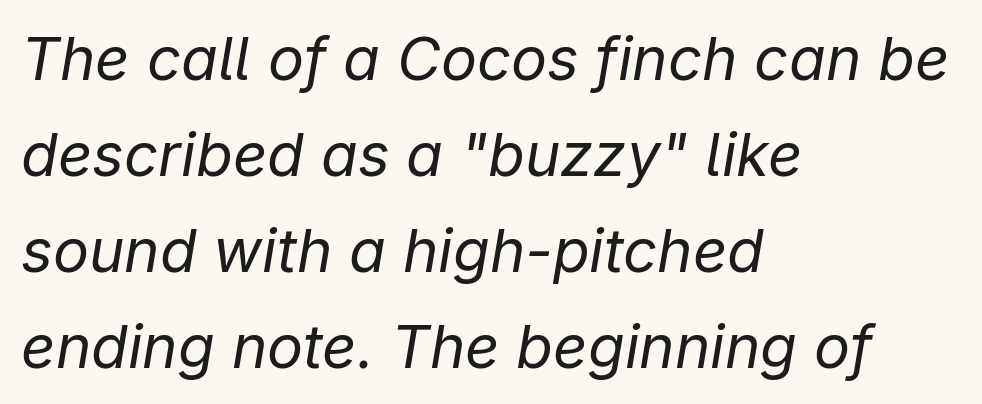
The image shows 60 px regular-weight type, italic (leaning right); set left-aligned, normal line spacing (1.6x), normal letter spacing, not underlined; low stroke contrast and a medium x-height.
